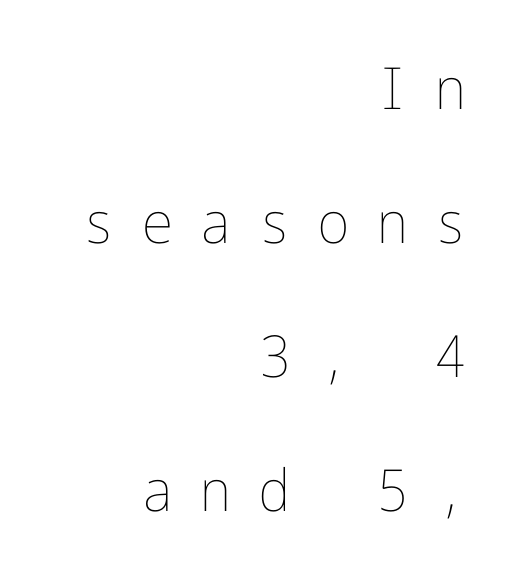
Q: Is the text bold? A: No.
Q: Is the text italic (slanted)? A: No, it is upright.
Q: Is the text underlined? A: No.
Q: How is the paragraph aligned? A: Right-aligned.
Q: Is the spacing between letters normal or unusually wide? A: Unusually wide.
Q: Is the spacing between lines tight, normal or loose? A: Loose.
Q: Width (condensed, normal, or wide)? A: Normal.
Q: Stroke contrast? A: Low.
Q: x-height? A: Medium.
